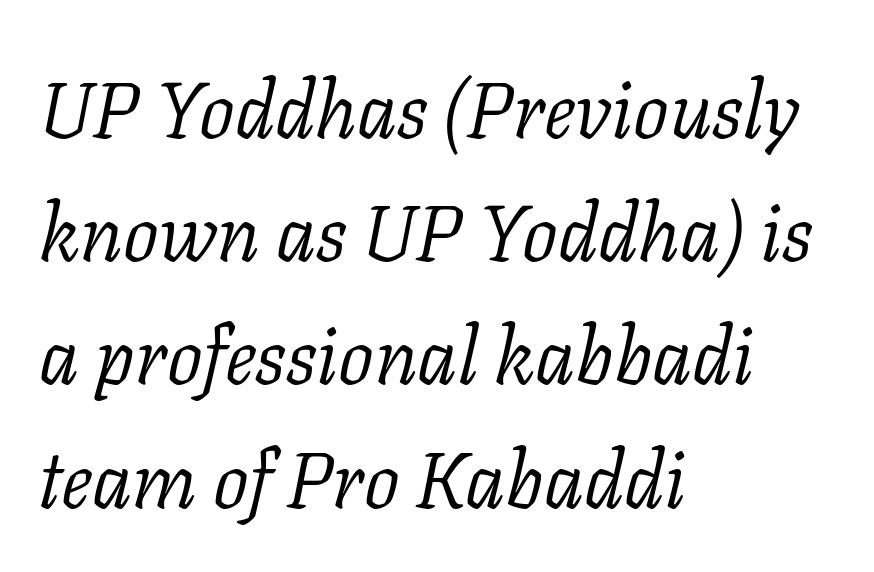
The image shows 79 px light serif type, italic (leaning right); set left-aligned, normal line spacing (1.56x), normal letter spacing, not underlined; low stroke contrast and a medium x-height.
